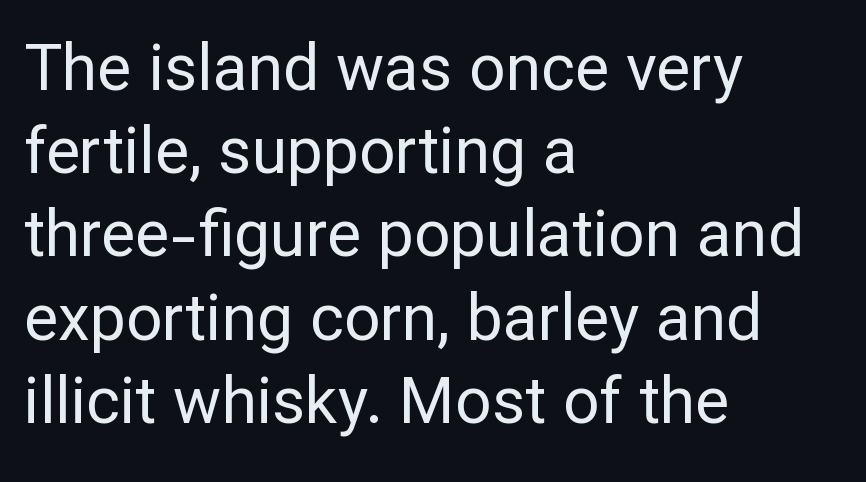
Q: Is the text bold? A: No.
Q: Is the text italic (slanted)? A: No, it is upright.
Q: Is the typeface a serif or a sans-serif typeface? A: Sans-serif.
Q: Is the text underlined? A: No.
Q: How is the paragraph aligned? A: Left-aligned.
Q: Is the spacing between letters normal or unusually wide? A: Normal.
Q: Is the spacing between lines tight, normal or loose? A: Normal.
Q: Width (condensed, normal, or wide)? A: Normal.
Q: Stroke contrast? A: Low.
Q: x-height? A: Medium.
Q: Monospaced? A: No.
